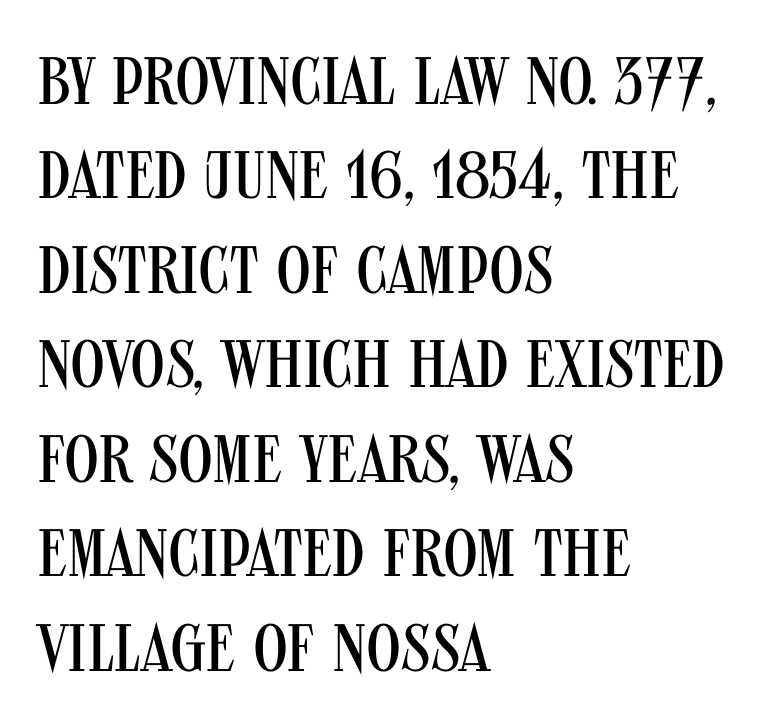
Q: Is the text bold? A: No.
Q: Is the text italic (slanted)? A: No, it is upright.
Q: Is the typeface a serif or a sans-serif typeface? A: Sans-serif.
Q: Is the text underlined? A: No.
Q: How is the paragraph aligned? A: Left-aligned.
Q: Is the spacing between letters normal or unusually wide? A: Normal.
Q: Is the spacing between lines tight, normal or loose? A: Normal.
Q: Width (condensed, normal, or wide)? A: Condensed.
Q: Stroke contrast? A: Medium.
Q: x-height? A: Large.
Q: Monospaced? A: No.
